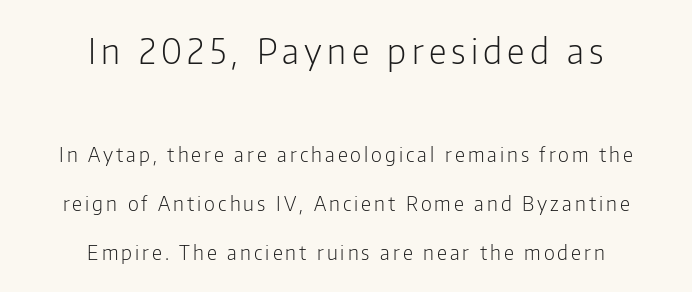
Q: Is the text bold? A: No.
Q: Is the text italic (slanted)? A: No, it is upright.
Q: Is the typeface a serif or a sans-serif typeface? A: Sans-serif.
Q: Is the text underlined? A: No.
Q: How is the paragraph aligned? A: Centered.
Q: Is the spacing between lines tight, normal or loose? A: Loose.
Q: Which block of text is set in a larger size, the first (top) or the second (bottom)? A: The first (top) one.
Q: Width (condensed, normal, or wide)? A: Condensed.
Q: Stroke contrast? A: Low.
Q: x-height? A: Medium.
Q: Monospaced? A: No.
